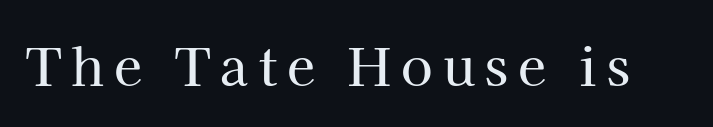
The face used here is rendered with a markedly widened letterfit. The passage shown is typed in a proportional face where columns would drift. A serif font was chosen for this passage. The area under the type is left untouched. Notice how the stems are strictly vertical — no italics here.
